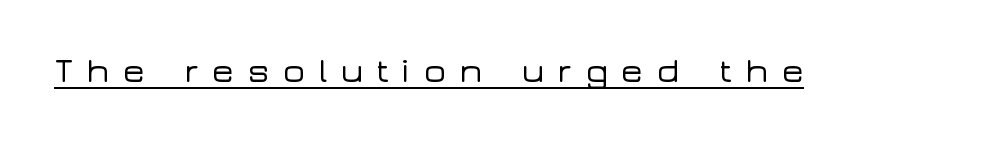
The image shows 34 px wide sans-serif type, upright; set unusually wide letter spacing (+0.37 em), underlined; low stroke contrast and a medium x-height.
